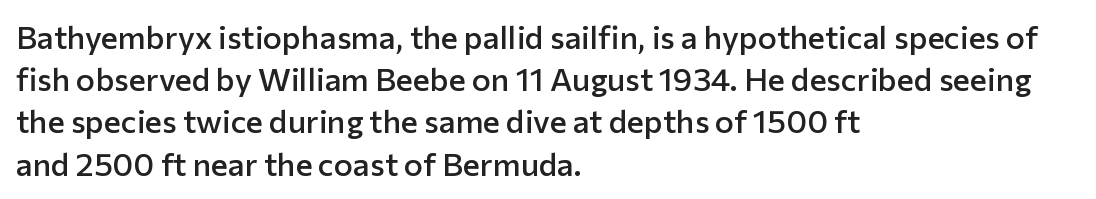
{"serif": "no", "italic": "no", "bold": "semi", "weight": "semibold", "width": "normal", "stroke_contrast": "low", "x_height": "medium", "monospaced": "no", "underline": "no", "align": "left", "line_spacing": "normal", "line_spacing_ratio": 1.32, "letter_spacing": "normal", "letter_spacing_em": 0.0, "glyph_px": 32}
